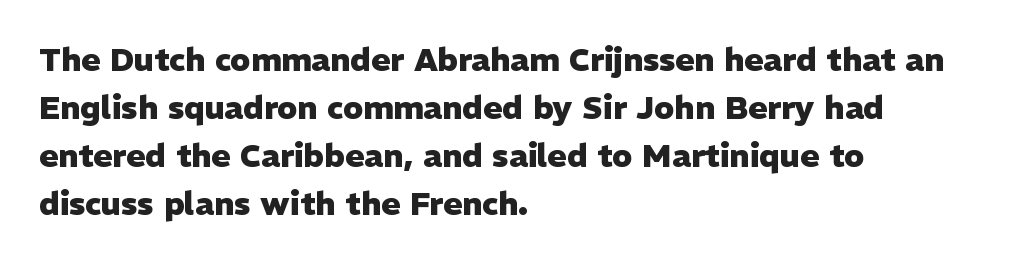
Q: Is the text bold? A: Yes.
Q: Is the text italic (slanted)? A: No, it is upright.
Q: Is the typeface a serif or a sans-serif typeface? A: Sans-serif.
Q: Is the text underlined? A: No.
Q: How is the paragraph aligned? A: Left-aligned.
Q: Is the spacing between letters normal or unusually wide? A: Normal.
Q: Is the spacing between lines tight, normal or loose? A: Normal.
Q: Width (condensed, normal, or wide)? A: Normal.
Q: Stroke contrast? A: Low.
Q: x-height? A: Medium.
Q: Monospaced? A: No.
